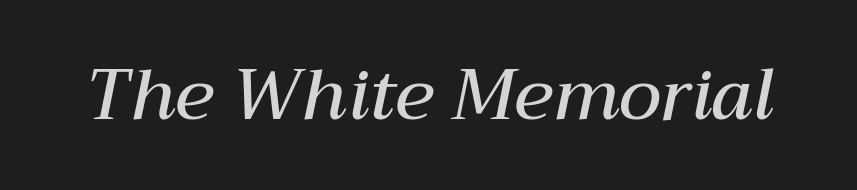
The image shows 71 px semibold type, italic (leaning right); set normal letter spacing, not underlined; medium stroke contrast and a medium x-height.
